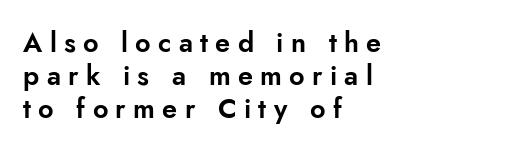
The image shows 27 px text type, upright; set left-aligned, line spacing 1.23x, unusually wide letter spacing (+0.27 em), not underlined.
